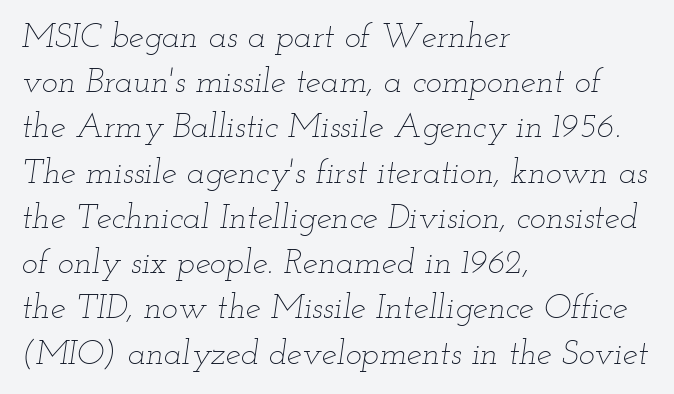
The image shows 34 px thin, wide type, italic (leaning right); set left-aligned, normal line spacing (1.33x), normal letter spacing, not underlined; low stroke contrast and a small x-height.
